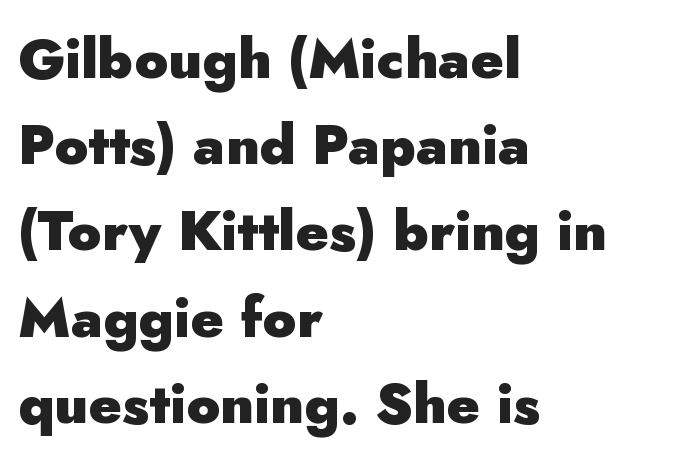
Q: Is the text bold? A: Yes.
Q: Is the text italic (slanted)? A: No, it is upright.
Q: Is the typeface a serif or a sans-serif typeface? A: Sans-serif.
Q: Is the text underlined? A: No.
Q: How is the paragraph aligned? A: Left-aligned.
Q: Is the spacing between letters normal or unusually wide? A: Normal.
Q: Is the spacing between lines tight, normal or loose? A: Normal.
Q: Width (condensed, normal, or wide)? A: Normal.
Q: Stroke contrast? A: Low.
Q: x-height? A: Small.
Q: Monospaced? A: No.
